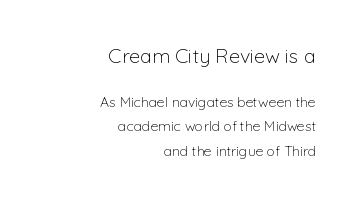
Q: Is the text bold? A: No.
Q: Is the text italic (slanted)? A: No, it is upright.
Q: Is the text underlined? A: No.
Q: How is the paragraph aligned? A: Right-aligned.
Q: Is the spacing between letters normal or unusually wide? A: Normal.
Q: Which block of text is set in a larger size, the first (top) or the second (bottom)? A: The first (top) one.
